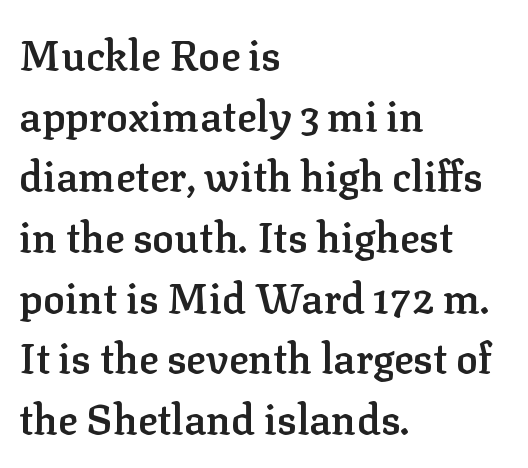
Every stem runs plumb, perpendicular to the baseline. This rendering leaves character spacing at its baseline value. Where is the straight margin? On the left. The letters advance in unequal steps, a hallmark of proportional type.
